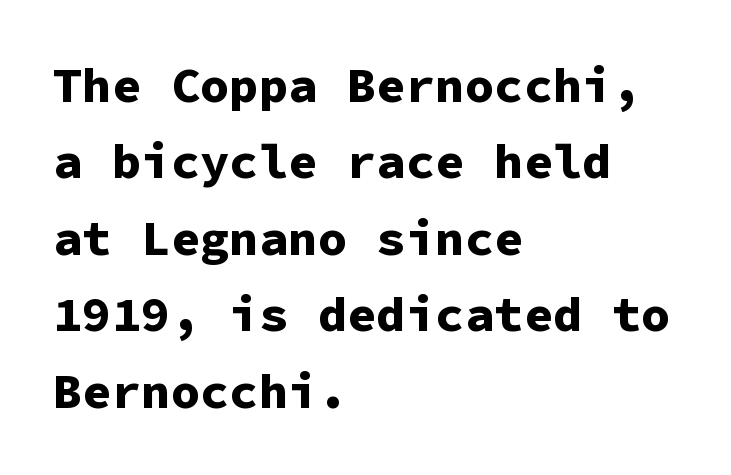
The image shows 49 px bold sans-serif type, upright, monospaced; set left-aligned, normal line spacing (1.56x), normal letter spacing, not underlined; low stroke contrast and a medium x-height.
